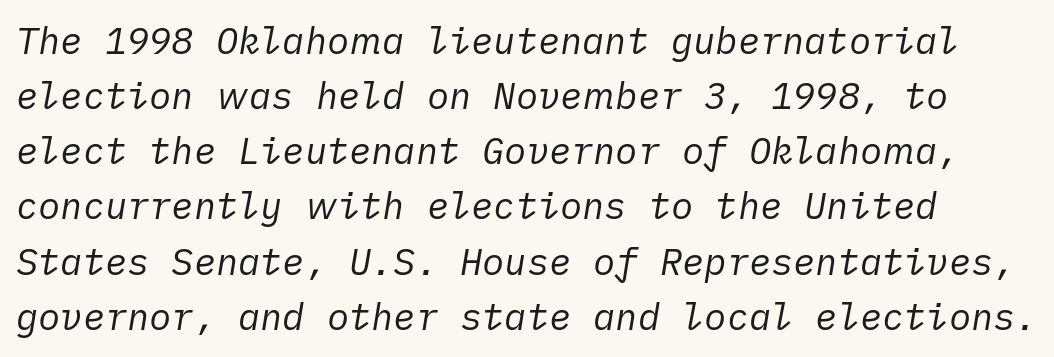
{"italic": "yes", "lean": "right", "slant_degrees": 10, "bold": "no", "weight": "regular", "width": "normal", "stroke_contrast": "low", "x_height": "medium", "underline": "no", "line_spacing": "normal", "line_spacing_ratio": 1.49, "letter_spacing": "normal", "letter_spacing_em": 0.0, "glyph_px": 37}
